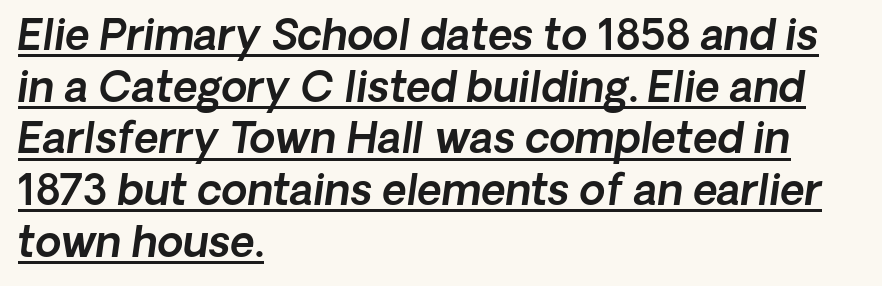
Q: Is the typeface a serif or a sans-serif typeface? A: Sans-serif.
Q: Is the text underlined? A: Yes.
Q: How is the paragraph aligned? A: Left-aligned.
Q: Is the spacing between letters normal or unusually wide? A: Normal.
Q: Width (condensed, normal, or wide)? A: Normal.
Q: x-height? A: Medium.
Q: Monospaced? A: No.
